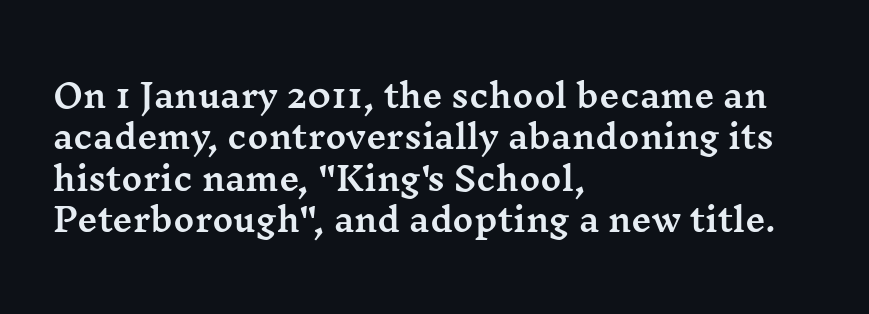
The image shows 32 px wide serif type, upright; set left-aligned, normal line spacing (1.29x), normal letter spacing, not underlined; medium stroke contrast and a medium x-height.
